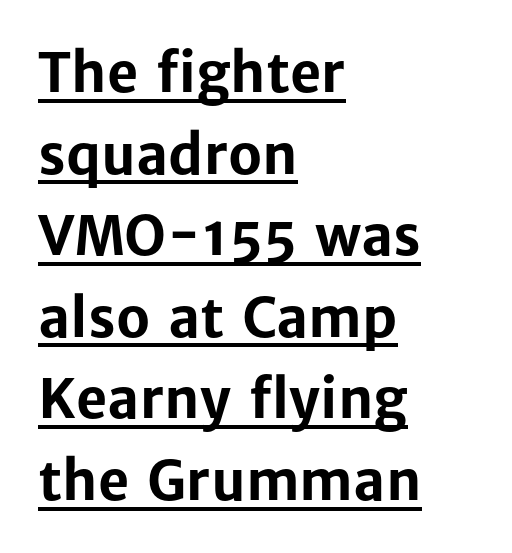
Letterform terminals end flat and unadorned throughout the passage. The space between consecutive lines is moderate. A student would call this left alignment; a typographer would say flush left, rag right. This is roman type, the default non-slanted kind. The characters look thick and weighty, a clear bold. The rendered words wear a rule along their underside.
